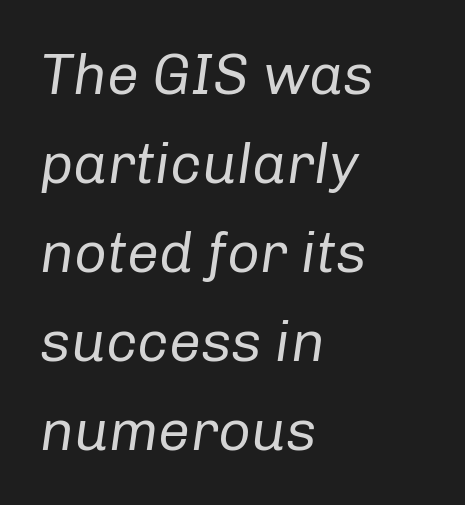
{"italic": "yes", "lean": "right", "slant_degrees": 8, "bold": "no", "weight": "regular", "width": "normal", "stroke_contrast": "low", "x_height": "medium", "monospaced": "no", "underline": "no", "align": "left", "line_spacing": "normal", "line_spacing_ratio": 1.56, "letter_spacing": "normal", "letter_spacing_em": 0.0, "glyph_px": 57}
